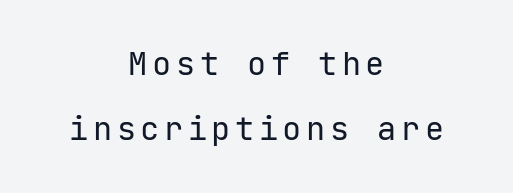
The image shows 32 px regular-weight sans-serif type, upright, monospaced; set centered, loose line spacing (2.04x), not underlined; low stroke contrast and a medium x-height.
